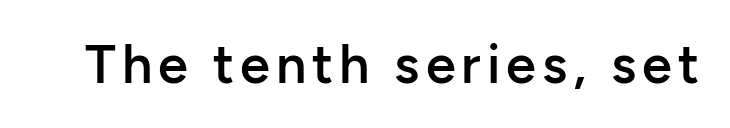
Q: Is the text bold? A: Semi-bold.
Q: Is the text italic (slanted)? A: No, it is upright.
Q: Is the typeface a serif or a sans-serif typeface? A: Sans-serif.
Q: Is the text underlined? A: No.
Q: Width (condensed, normal, or wide)? A: Normal.
Q: Stroke contrast? A: Low.
Q: x-height? A: Medium.
Q: Monospaced? A: No.
